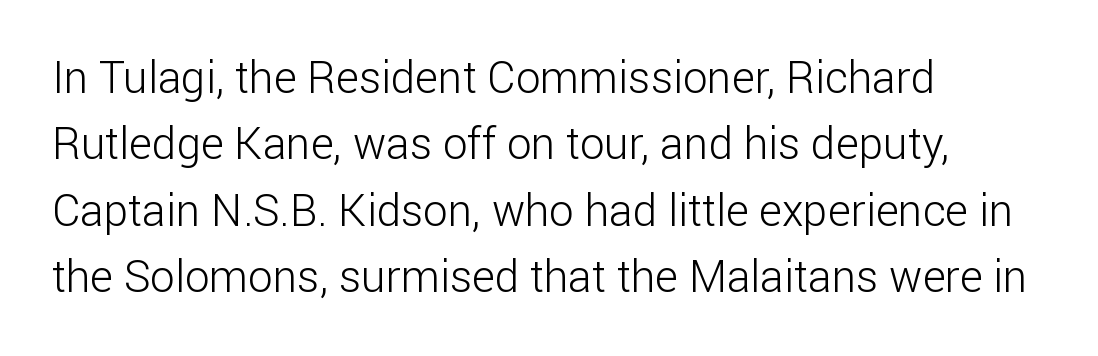
The image shows 44 px light sans-serif type, upright; set left-aligned, normal line spacing (1.51x), normal letter spacing, not underlined; low stroke contrast and a medium x-height.
